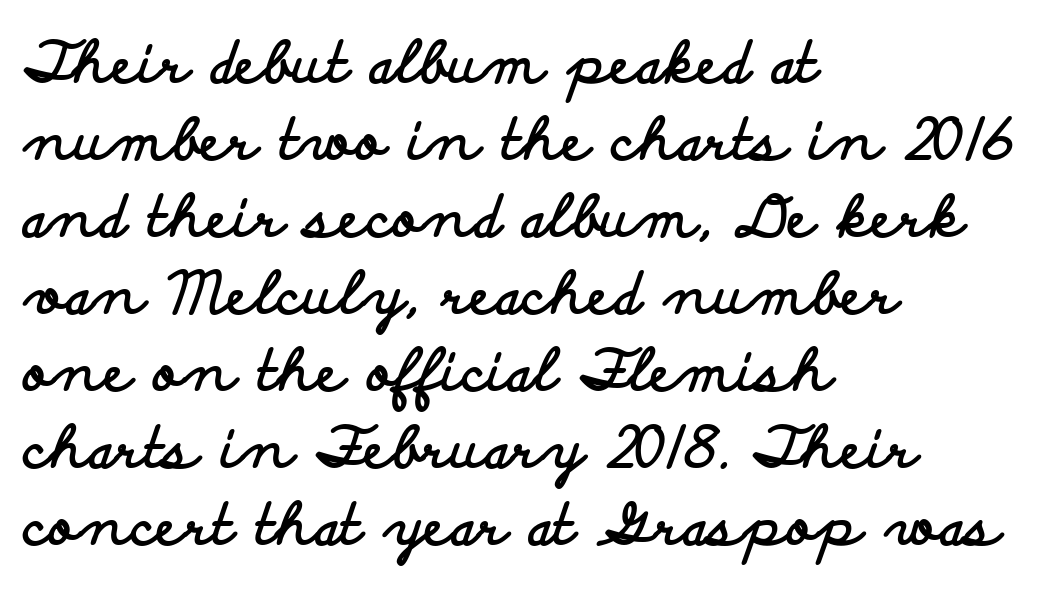
{"serif": "no", "bold": "yes", "weight": "bold", "width": "wide", "stroke_contrast": "low", "x_height": "small", "monospaced": "no", "underline": "no", "align": "left", "line_spacing": "normal", "line_spacing_ratio": 1.35, "letter_spacing": "normal", "letter_spacing_em": 0.0, "glyph_px": 57}
